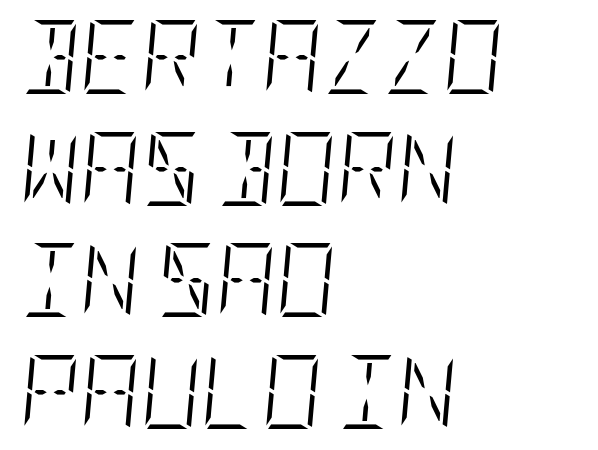
{"italic": "yes", "lean": "right", "slant_degrees": 5, "bold": "no", "weight": "light", "width": "condensed", "stroke_contrast": "low", "x_height": "large", "underline": "no", "align": "left", "line_spacing": "normal", "line_spacing_ratio": 1.51, "letter_spacing": "normal", "letter_spacing_em": 0.0, "glyph_px": 74}
